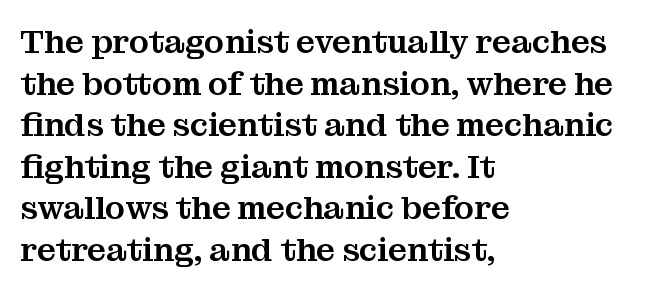
{"serif": "yes", "italic": "no", "width": "normal", "stroke_contrast": "medium", "x_height": "medium", "monospaced": "no", "underline": "no", "align": "left", "line_spacing": "normal", "line_spacing_ratio": 1.26, "letter_spacing": "normal", "letter_spacing_em": 0.0, "glyph_px": 33}
